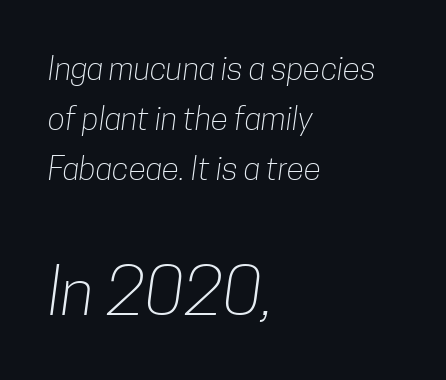
Evenly set lines give the paragraph a standard silhouette. Compare the two chunks: the lower has the greater cap height. No extra ink here — the face is not bold. A bare baseline throughout the passage. You could not count columns in this text — the font is proportionally spaced.
